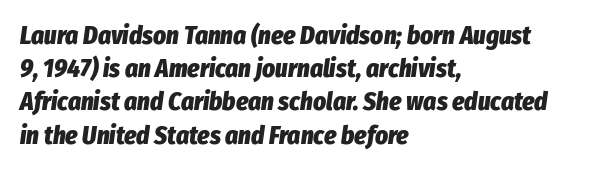
The image shows 25 px bold type, italic (leaning right); set left-aligned, normal line spacing (1.33x), normal letter spacing, not underlined.
